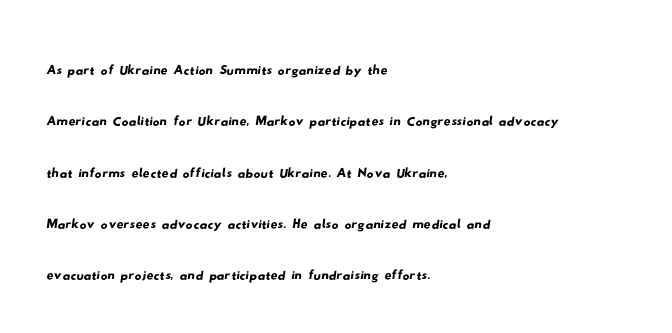
This sample uses a sans-serif face. Honestly, the letter spacing is just normal — you wouldn't notice it. This rendering uses left alignment, leaving the right contour irregular. The glyphs are unaccompanied by any horizontal stroke below them. Summary of vertical rhythm: regular, with standard interline spacing. Looks like regular typesetting: each glyph gets only the width it needs.
